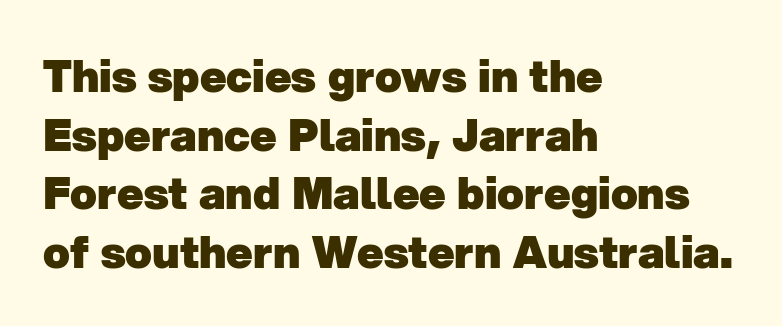
The typesetter chose a ragged-right arrangement here. The type is set solid horizontally, with unmodified tracking. Look at the bottom of the vertical strokes: they stop flat, with no serifs. In terms of leading, this rendering sits right in the middle.
